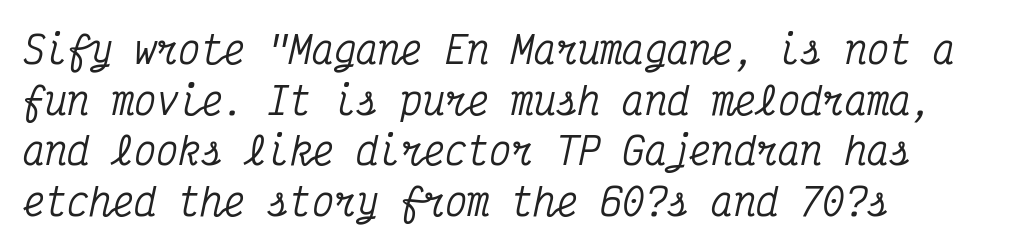
Note the uniform advance width — an 'i' takes as much space as an 'm'. Underlining? Definitely not there. A typesetter would mark this as italic. The leading is moderate, giving the passage an even texture. Typographically, this falls in the serif category.
